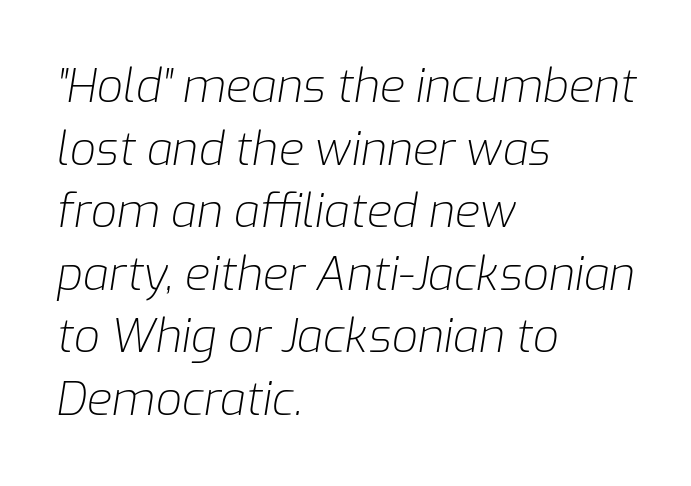
Vertical spacing — default. Is the letter spacing exaggerated? No — it looks like the ordinary default. This rendering features lettering with no underline. Vertical stems look standard width or narrower in stroke. If you drew a line through each stem, it would be angled.
